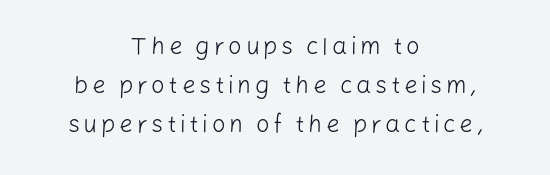
{"italic": "no", "bold": "no", "underline": "no", "align": "center", "line_spacing": "normal", "line_spacing_ratio": 1.62, "glyph_px": 24}
